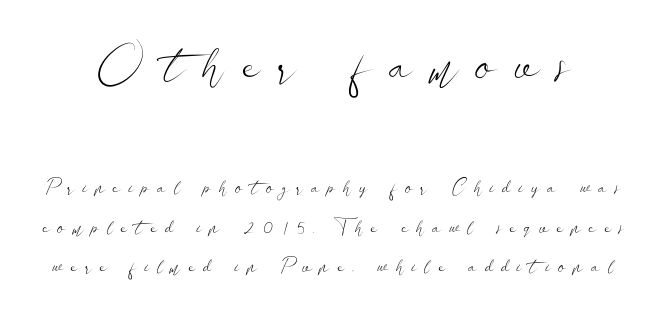
Q: Is the text bold? A: No.
Q: Is the text italic (slanted)? A: Yes.
Q: Is the typeface a serif or a sans-serif typeface? A: Sans-serif.
Q: Is the text underlined? A: No.
Q: Is the spacing between letters normal or unusually wide? A: Unusually wide.
Q: Is the spacing between lines tight, normal or loose? A: Loose.
Q: Which block of text is set in a larger size, the first (top) or the second (bottom)? A: The first (top) one.
Q: Width (condensed, normal, or wide)? A: Wide.
Q: Stroke contrast? A: Low.
Q: x-height? A: Small.
Q: Monospaced? A: No.
